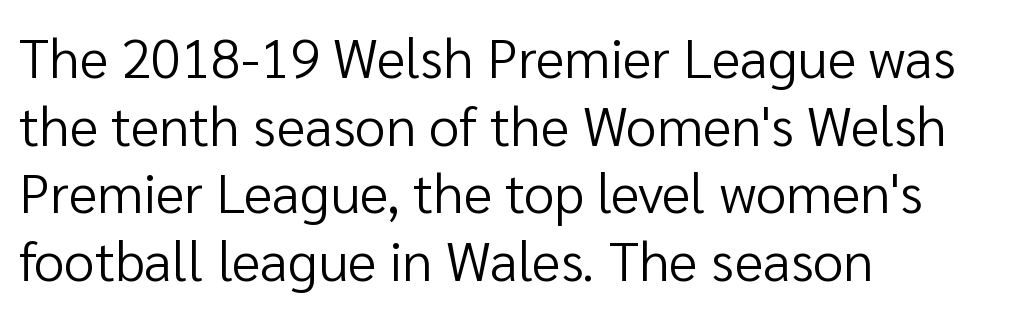
{"serif": "no", "italic": "no", "bold": "no", "weight": "regular", "width": "normal", "stroke_contrast": "low", "x_height": "medium", "monospaced": "no", "underline": "no", "align": "left", "line_spacing_ratio": 1.23, "letter_spacing": "normal", "letter_spacing_em": 0.0, "glyph_px": 55}
